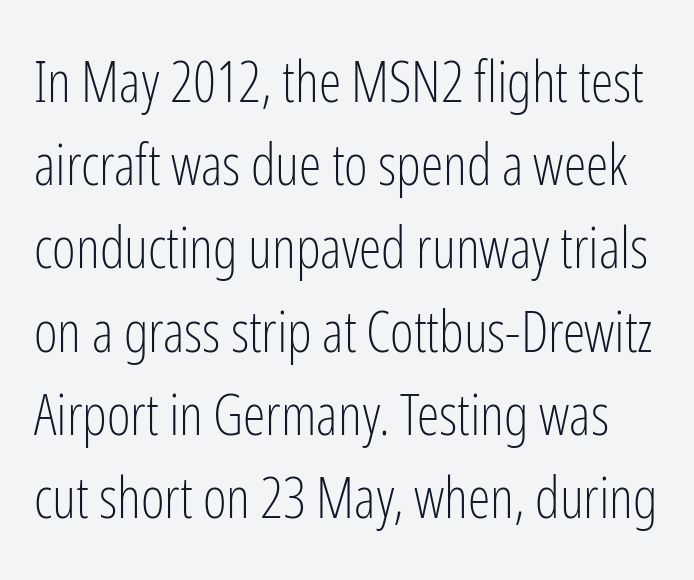
Q: Is the text bold? A: No.
Q: Is the text italic (slanted)? A: No, it is upright.
Q: Is the typeface a serif or a sans-serif typeface? A: Sans-serif.
Q: Is the text underlined? A: No.
Q: Is the spacing between letters normal or unusually wide? A: Normal.
Q: Is the spacing between lines tight, normal or loose? A: Normal.
Q: Width (condensed, normal, or wide)? A: Condensed.
Q: Stroke contrast? A: Low.
Q: x-height? A: Medium.
Q: Monospaced? A: No.
